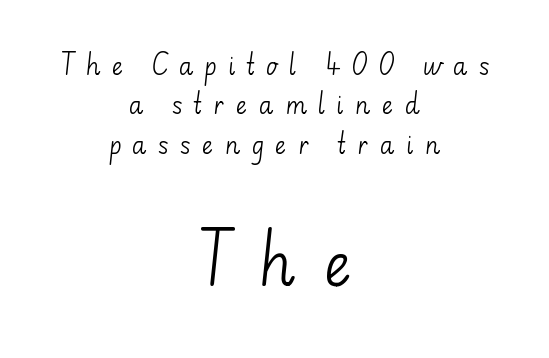
{"serif": "no", "bold": "no", "weight": "light", "width": "normal", "stroke_contrast": "low", "x_height": "small", "monospaced": "no", "underline": "no", "align": "center", "line_spacing": "normal", "line_spacing_ratio": 1.64, "letter_spacing": "wide", "letter_spacing_em": 0.46, "larger_block": "second", "size_ratio": 2.46, "glyph_px": 59}
